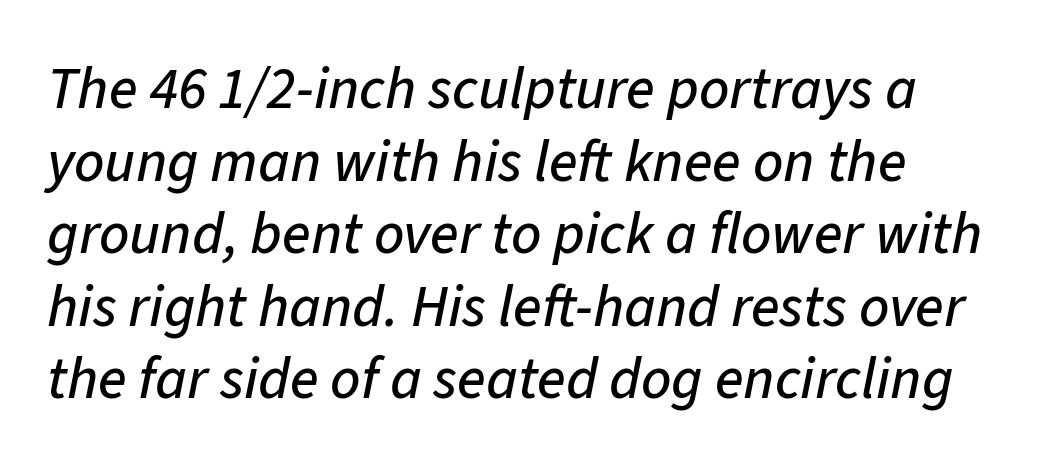
The image shows 59 px text type, italic (leaning right); set left-aligned, line spacing 1.23x, normal letter spacing, not underlined; low stroke contrast and a medium x-height.
